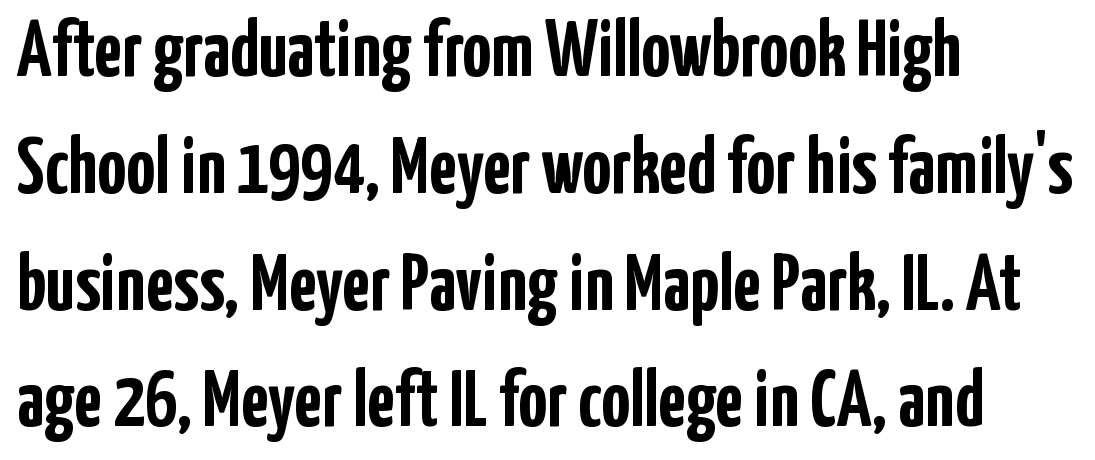
The image shows 80 px semibold, condensed sans-serif type, upright; set left-aligned, normal line spacing (1.46x), normal letter spacing, not underlined; low stroke contrast and a medium x-height.
